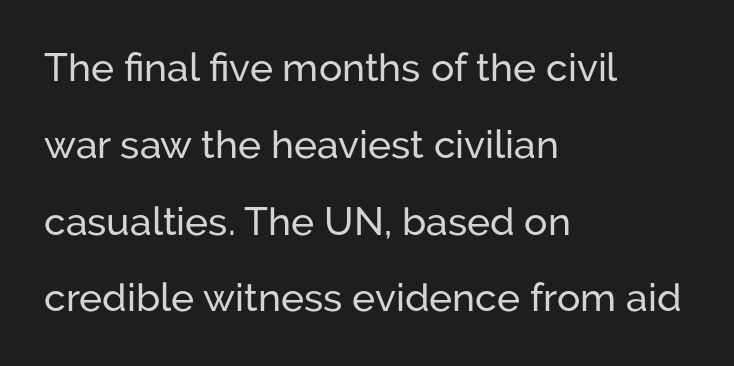
Q: Is the text italic (slanted)? A: No, it is upright.
Q: Is the typeface a serif or a sans-serif typeface? A: Sans-serif.
Q: Is the text underlined? A: No.
Q: How is the paragraph aligned? A: Left-aligned.
Q: Is the spacing between letters normal or unusually wide? A: Normal.
Q: Is the spacing between lines tight, normal or loose? A: Loose.
Q: Width (condensed, normal, or wide)? A: Normal.
Q: Stroke contrast? A: Low.
Q: x-height? A: Medium.
Q: Monospaced? A: No.
